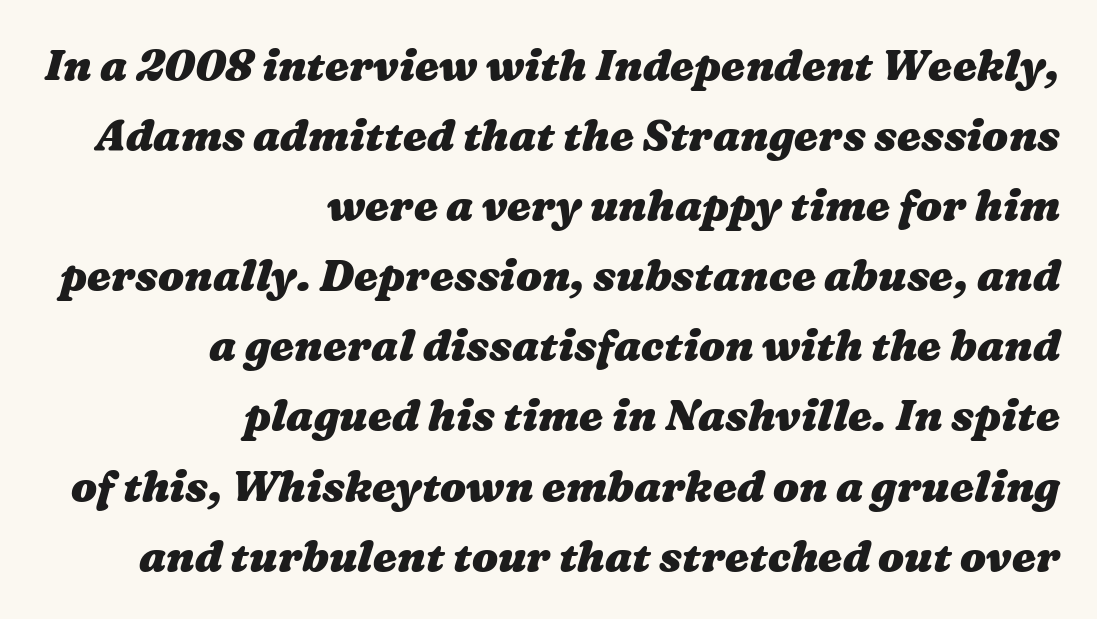
{"bold": "yes", "weight": "heavy", "width": "wide", "stroke_contrast": "medium", "x_height": "medium", "monospaced": "no", "underline": "no", "align": "right", "line_spacing": "normal", "line_spacing_ratio": 1.63, "letter_spacing": "normal", "letter_spacing_em": 0.0, "glyph_px": 43}
